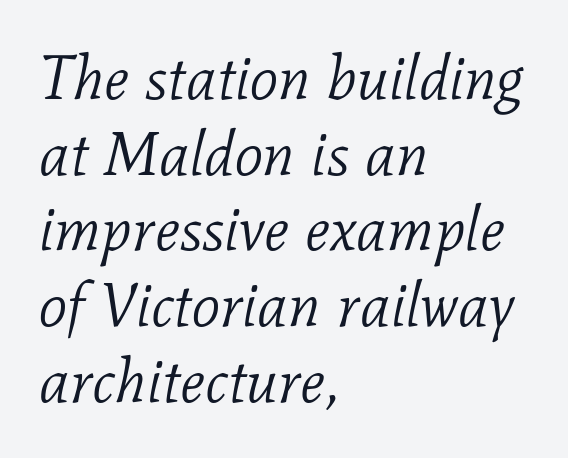
The image shows 62 px light serif type, italic (leaning right); set left-aligned, line spacing 1.22x, normal letter spacing, not underlined; low stroke contrast and a medium x-height.
